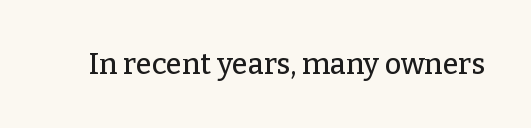
Think of a printed novel: that variable character pitch is what you see here. Plain, unruled lines of type. The axis of the letterforms is exactly vertical. Spacing between characters is what you'd get straight out of the box.
